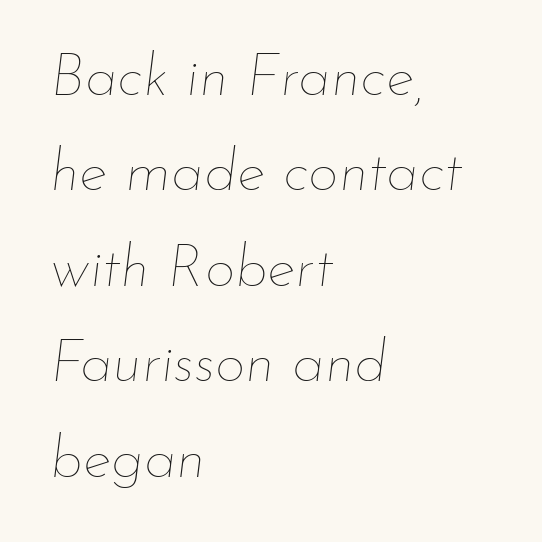
Default kerning and tracking; the words read as compact shapes. Line beginnings align vertically; line endings do not. Clear beneath every line of the passage. Compared with ordinary roman type, these characters are visibly tilted. The line-height multiplier appears to be the usual default. The font sits on the lighter half of the weight spectrum, regular included.
